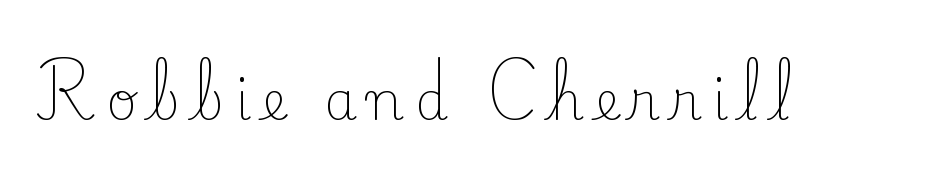
{"serif": "yes", "italic": "no", "bold": "no", "weight": "light", "width": "normal", "stroke_contrast": "low", "x_height": "small", "monospaced": "no", "underline": "no", "letter_spacing": "wide", "letter_spacing_em": 0.21, "glyph_px": 53}
